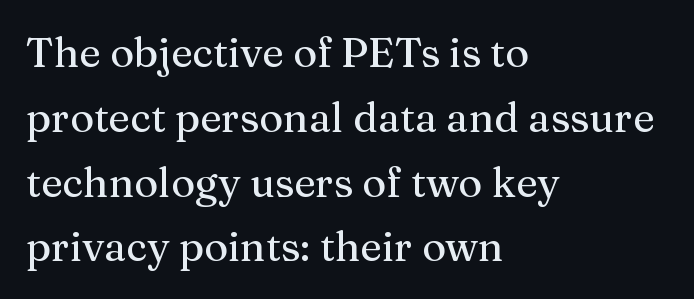
Beneath every word, the page is bare. Unlike italic type, these characters show no tilt at all. The rows are spaced the way most documents space them. Old-style or modern, the face here clearly has serifs. Each letter keeps its own natural width here, so spacing adapts to shape.
